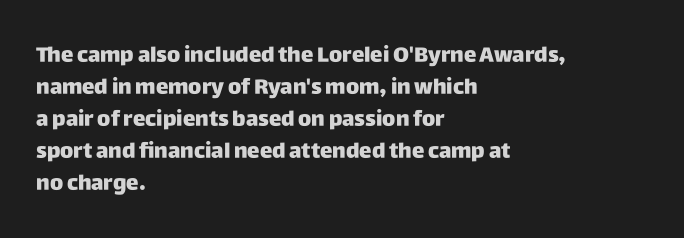
Q: Is the text bold? A: Yes.
Q: Is the text italic (slanted)? A: No, it is upright.
Q: Is the text underlined? A: No.
Q: How is the paragraph aligned? A: Left-aligned.
Q: Is the spacing between letters normal or unusually wide? A: Normal.
Q: Is the spacing between lines tight, normal or loose? A: Normal.
